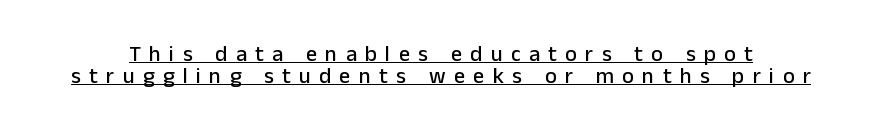
The image shows 22 px text type, upright; set tight line spacing (1.0x), unusually wide letter spacing (+0.38 em), underlined.
